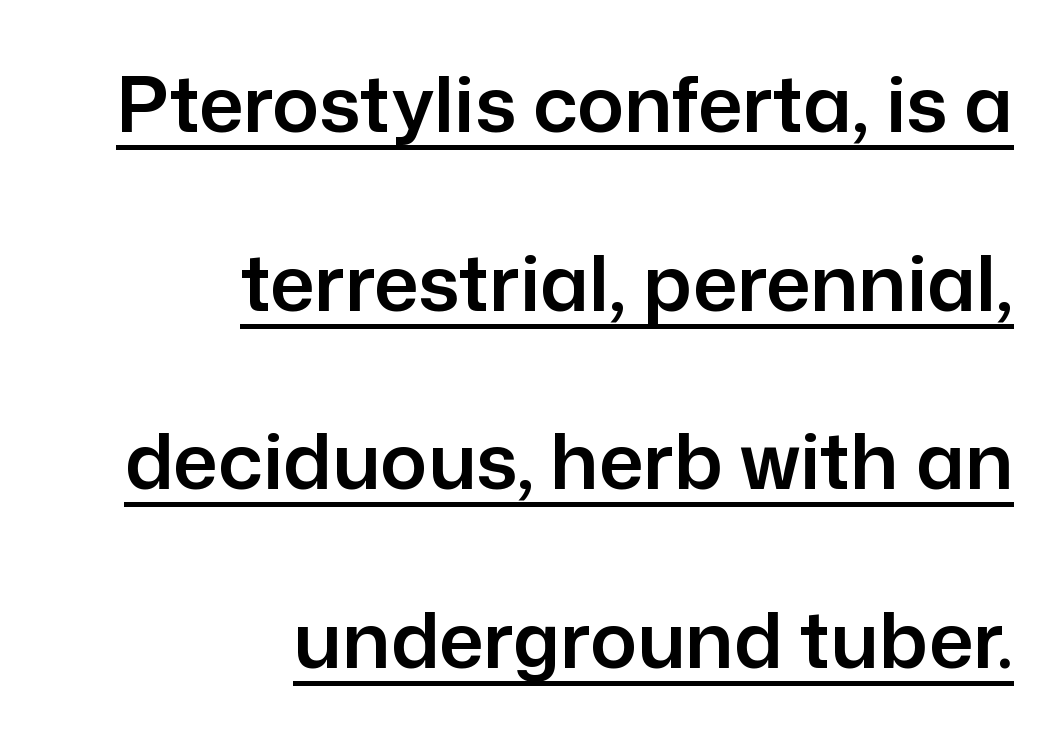
Q: Is the text italic (slanted)? A: No, it is upright.
Q: Is the typeface a serif or a sans-serif typeface? A: Sans-serif.
Q: Is the text underlined? A: Yes.
Q: How is the paragraph aligned? A: Right-aligned.
Q: Is the spacing between letters normal or unusually wide? A: Normal.
Q: Is the spacing between lines tight, normal or loose? A: Loose.
Q: Width (condensed, normal, or wide)? A: Normal.
Q: Stroke contrast? A: Low.
Q: x-height? A: Medium.
Q: Monospaced? A: No.
